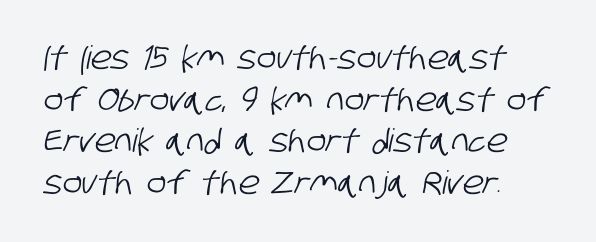
The image shows 32 px condensed sans-serif type; set left-aligned, normal line spacing (1.3x), normal letter spacing, not underlined; low stroke contrast and a large x-height.
